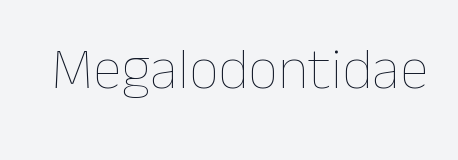
{"italic": "no", "bold": "no", "weight": "thin", "width": "normal", "stroke_contrast": "low", "x_height": "medium", "monospaced": "no", "underline": "no", "letter_spacing": "normal", "letter_spacing_em": 0.0, "glyph_px": 59}
